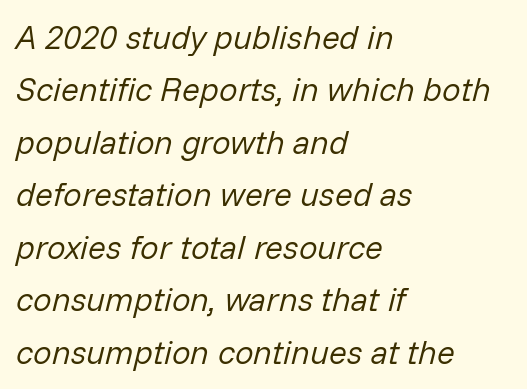
Leading: standard. Letters have the restrained weight of plain body copy at most. The lettering tilts uniformly, giving the passage an italic look. Alignment: flush left.
